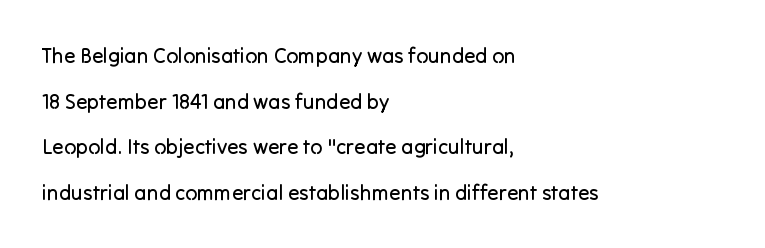
{"italic": "no", "bold": "no", "underline": "no", "align": "left", "line_spacing": "loose", "line_spacing_ratio": 2.17, "letter_spacing": "normal", "letter_spacing_em": 0.0, "glyph_px": 21}
